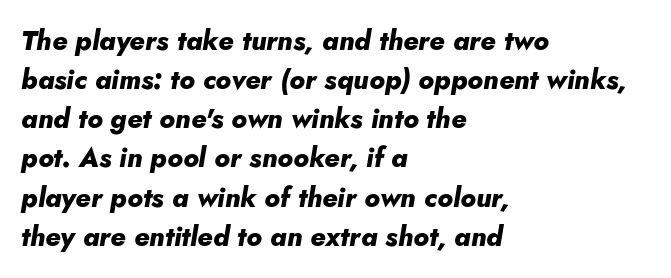
Q: Is the text bold? A: Yes.
Q: Is the text italic (slanted)? A: Yes, it leans right by about 5 degrees.
Q: Is the text underlined? A: No.
Q: How is the paragraph aligned? A: Left-aligned.
Q: Is the spacing between letters normal or unusually wide? A: Normal.
Q: Is the spacing between lines tight, normal or loose? A: Normal.
